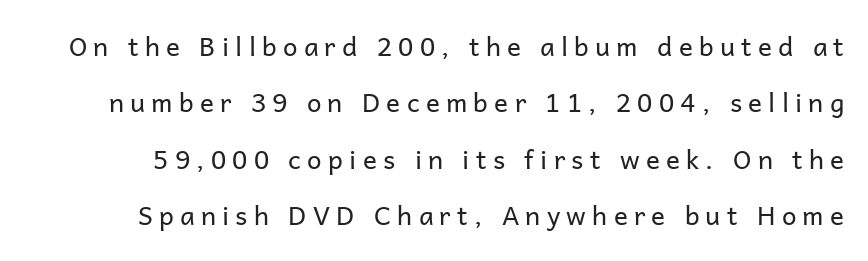
Q: Is the text bold? A: No.
Q: Is the text italic (slanted)? A: No, it is upright.
Q: Is the text underlined? A: No.
Q: Is the spacing between letters normal or unusually wide? A: Unusually wide.
Q: Is the spacing between lines tight, normal or loose? A: Loose.
